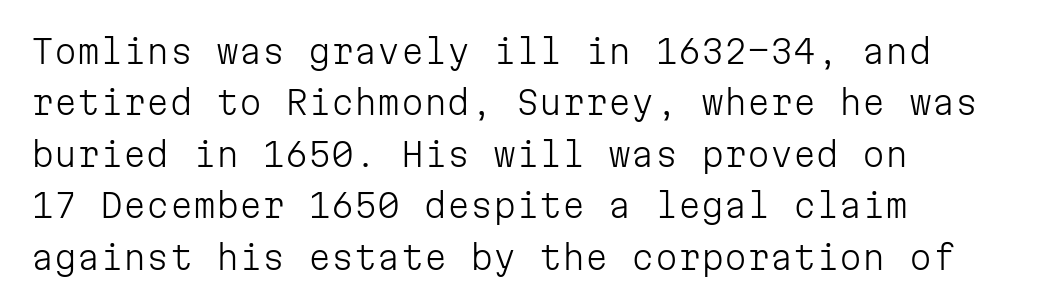
{"serif": "no", "italic": "no", "bold": "no", "weight": "light", "width": "normal", "stroke_contrast": "low", "x_height": "medium", "monospaced": "yes", "underline": "no", "align": "left", "line_spacing": "normal", "line_spacing_ratio": 1.56, "letter_spacing": "normal", "letter_spacing_em": 0.0, "glyph_px": 33}
